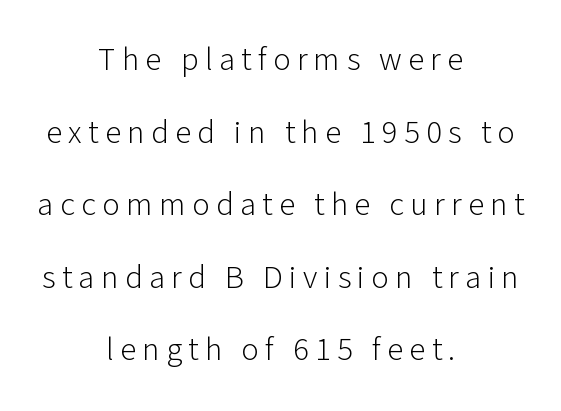
The image shows 33 px light sans-serif type, upright; set centered, loose line spacing (2.2x), not underlined; low stroke contrast and a medium x-height.
